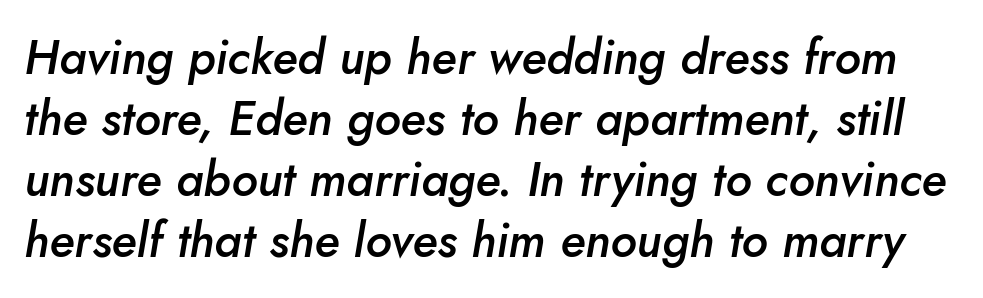
{"italic": "yes", "lean": "right", "slant_degrees": 10, "bold": "semi", "weight": "semibold", "width": "normal", "stroke_contrast": "low", "x_height": "small", "monospaced": "no", "underline": "no", "line_spacing": "normal", "line_spacing_ratio": 1.27, "letter_spacing": "normal", "letter_spacing_em": 0.0, "glyph_px": 48}
